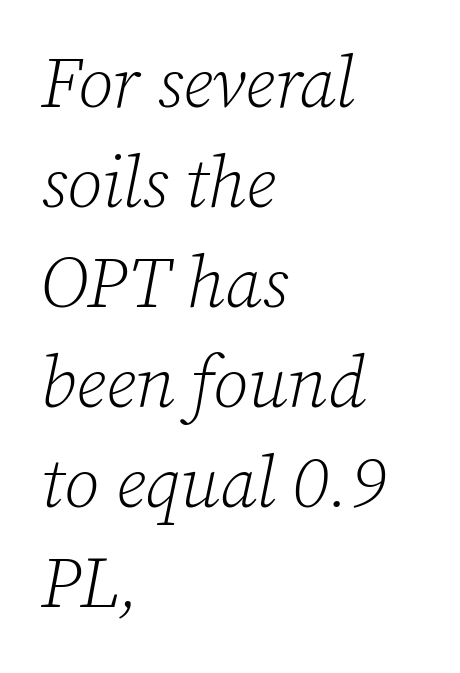
No heavy texture on the line: the type isn't bold. This sample uses an oblique cut, with every glyph tilted off the vertical. Reading down the block, your eye returns to a fixed left position each line. The strip under each line holds only bare page.
